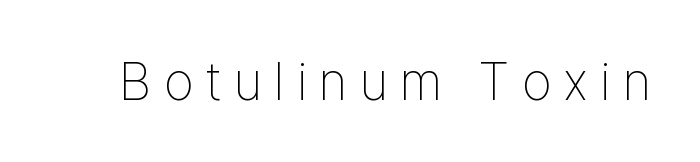
Between one letter and the next there's a generous, obvious gap. Bare-footed words on every line. This rendering employs a face without finishing strokes, i.e., a sans-serif. A roman cut, with each character standing at attention. Spacing verdict: proportional, widths tailored to each character. Stem width sits at or under what a default text font uses.
